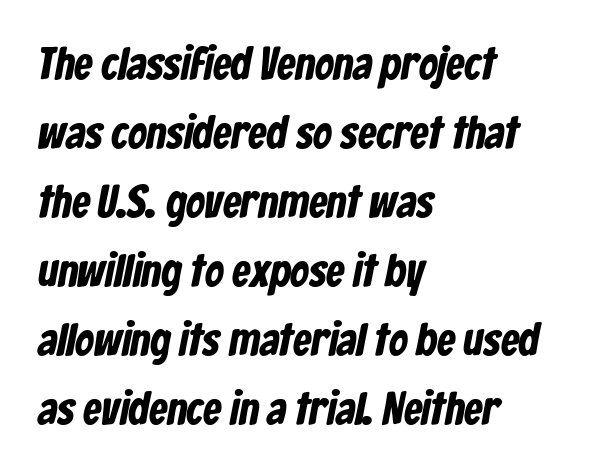
The letters advance in unequal steps, a hallmark of proportional type. Typeset ragged right — the left edge is the straight one. Short note: letters normally spaced. Normally led — the rows are evenly, conventionally spaced. Regarding serifs, this sample does without them.
